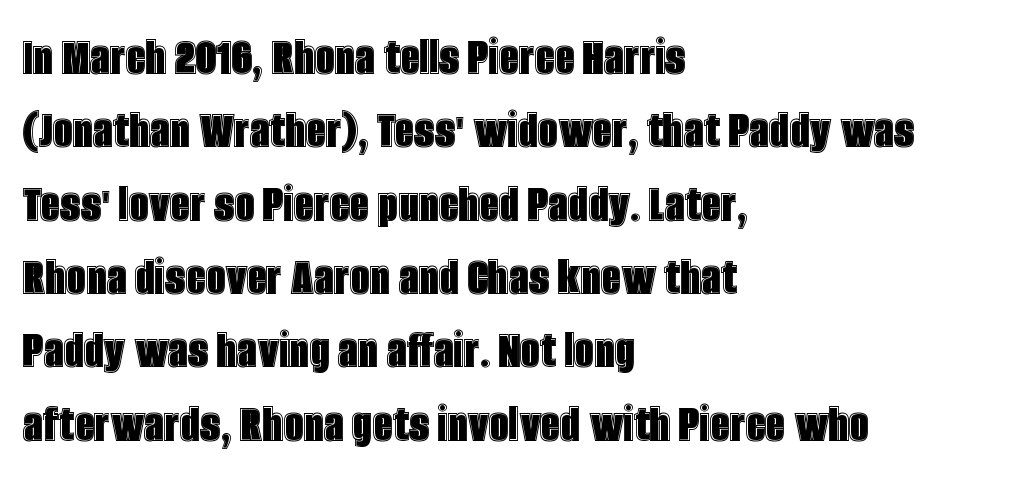
Anything drawn beneath the words? Only blank space. Students, note that the glyphs here touch the page at normal intervals. Visually the block forms a straight wall on the left and a jagged coastline on the right. If you drew a line through each stem, it would be perfectly vertical. Think of a printed novel: that variable character pitch is what you see here.
